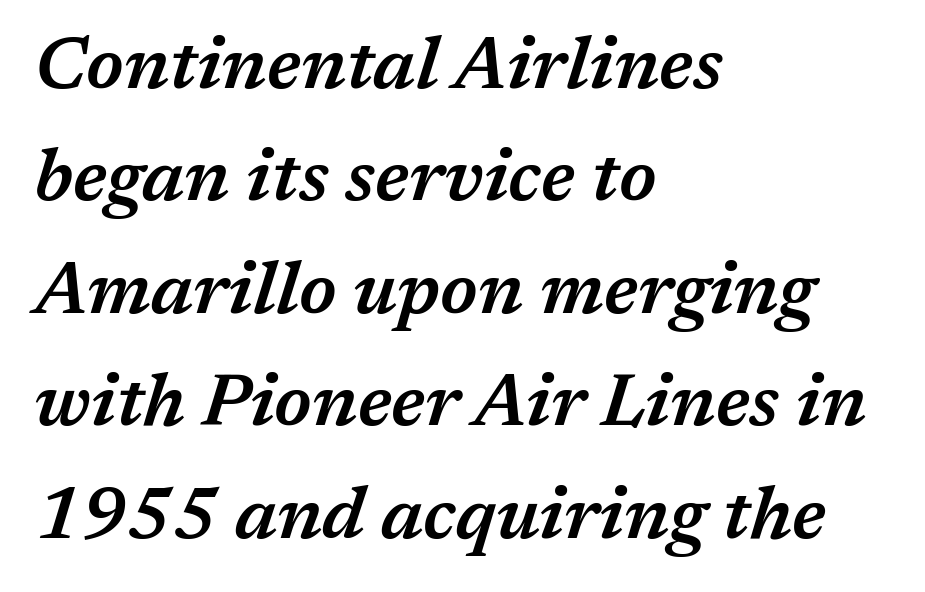
Q: Is the text bold? A: Semi-bold.
Q: Is the text italic (slanted)? A: Yes, it leans right by about 17 degrees.
Q: Is the text underlined? A: No.
Q: How is the paragraph aligned? A: Left-aligned.
Q: Is the spacing between letters normal or unusually wide? A: Normal.
Q: Is the spacing between lines tight, normal or loose? A: Normal.
Q: Width (condensed, normal, or wide)? A: Normal.
Q: Stroke contrast? A: Medium.
Q: x-height? A: Medium.
Q: Monospaced? A: No.
